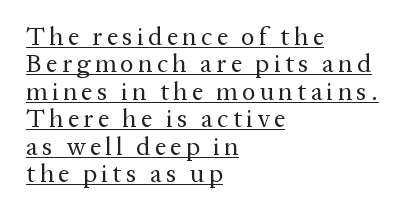
The image shows 25 px text type, upright; set left-aligned, tight line spacing (1.1x), underlined.
